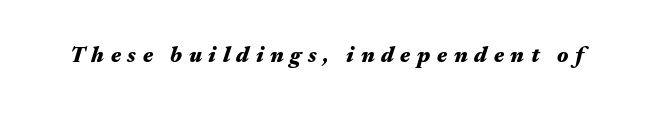
{"italic": "yes", "lean": "right", "slant_degrees": 17, "bold": "yes", "underline": "no", "letter_spacing": "wide", "letter_spacing_em": 0.3, "glyph_px": 22}
